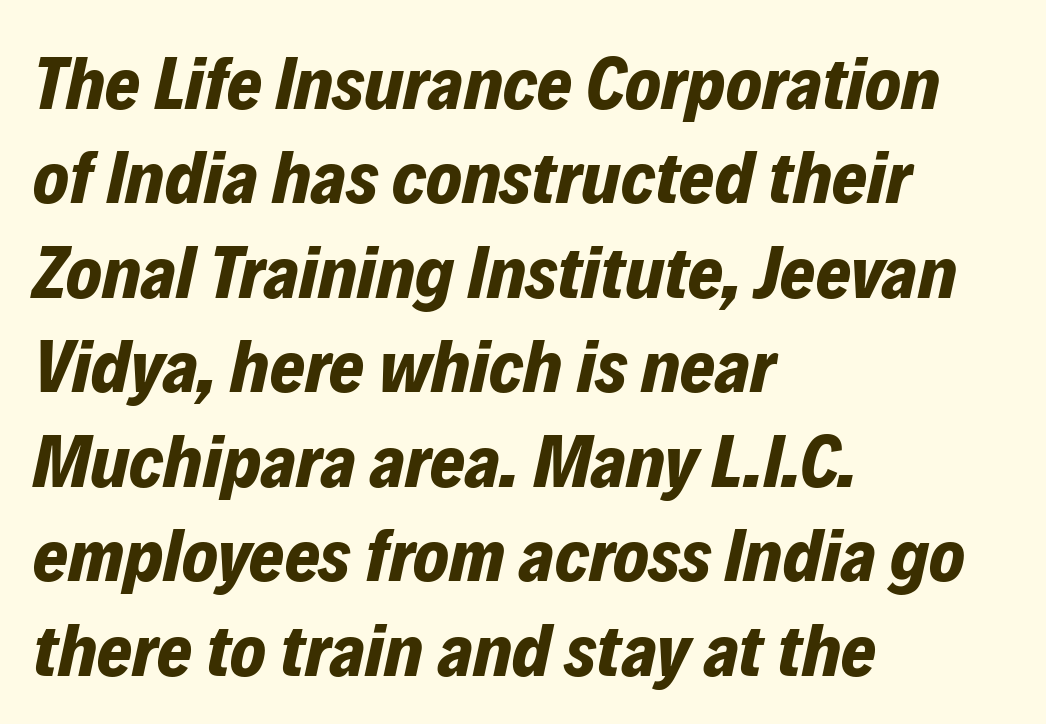
The image shows 75 px bold type, italic (leaning right); set left-aligned, normal line spacing (1.26x), normal letter spacing, not underlined; low stroke contrast and a medium x-height.
